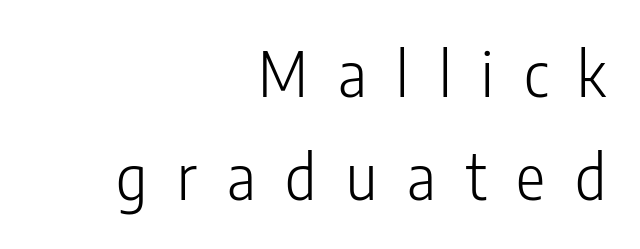
The face used here is rendered with a markedly widened letterfit. Stroke terminals: plain, sans-serif. The passage shown stacks its lines at a standard gap. Descenders hang freely into open space. The strokes are not fattened; the text isn't bold. Notice how the passage keeps a crisp vertical edge on the right only.
